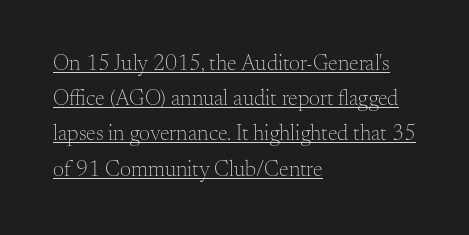
Q: Is the text bold? A: No.
Q: Is the text italic (slanted)? A: No, it is upright.
Q: Is the text underlined? A: Yes.
Q: How is the paragraph aligned? A: Left-aligned.
Q: Is the spacing between letters normal or unusually wide? A: Normal.
Q: Is the spacing between lines tight, normal or loose? A: Normal.
